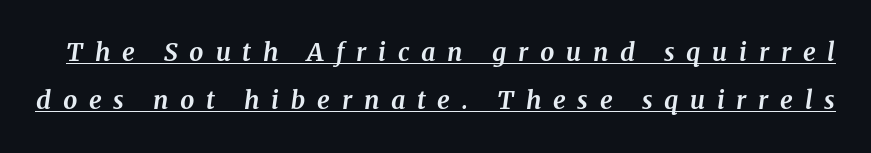
Q: Is the text bold? A: Yes.
Q: Is the text italic (slanted)? A: Yes, it leans right by about 8 degrees.
Q: Is the text underlined? A: Yes.
Q: Is the spacing between letters normal or unusually wide? A: Unusually wide.
Q: Is the spacing between lines tight, normal or loose? A: Loose.
